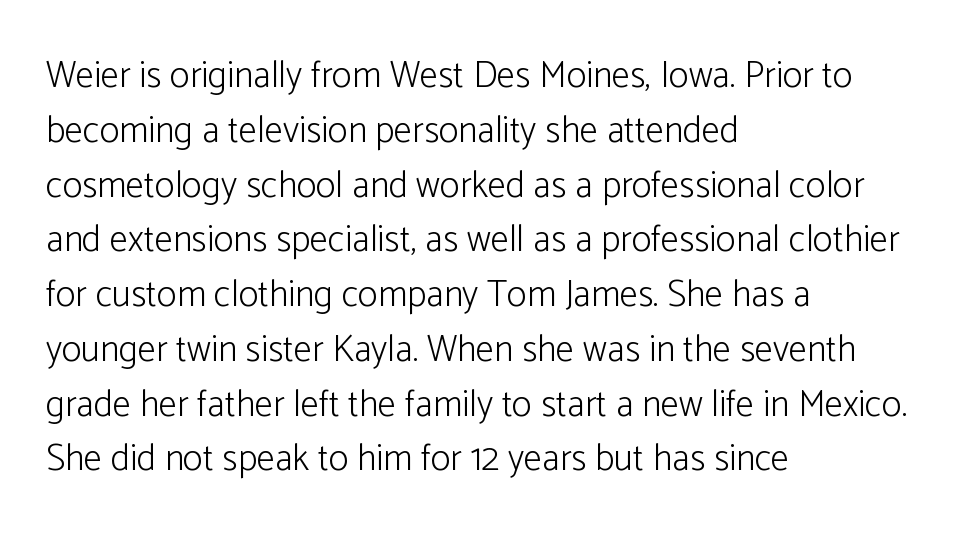
The image shows 37 px light sans-serif type, upright; set left-aligned, normal line spacing (1.48x), normal letter spacing, not underlined; low stroke contrast and a medium x-height.
